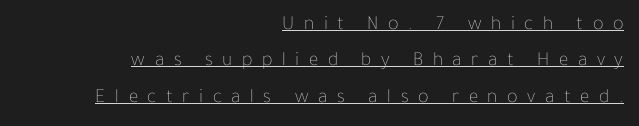
The image shows 20 px text type, upright; set right-aligned, line spacing 1.82x, unusually wide letter spacing (+0.48 em), underlined.
